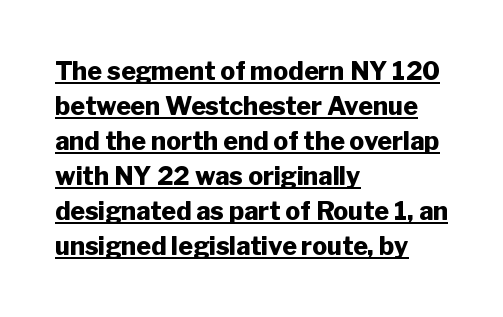
Quick note: underline on. Observe the ordinary spacing: letters are neighbours, not strangers. Baseline-to-baseline distance is the conventional proportion of letter height. In terms of posture, this sample is upright. Typographic density is high because the face is bold. A classic flush-left, rag-right setting is used for this passage.
